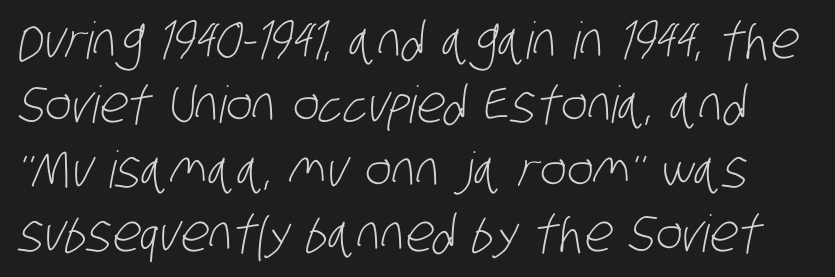
Q: Is the text bold? A: No.
Q: Is the typeface a serif or a sans-serif typeface? A: Sans-serif.
Q: Is the text underlined? A: No.
Q: Is the spacing between letters normal or unusually wide? A: Normal.
Q: Is the spacing between lines tight, normal or loose? A: Normal.
Q: Width (condensed, normal, or wide)? A: Condensed.
Q: Stroke contrast? A: Low.
Q: x-height? A: Large.
Q: Monospaced? A: No.
